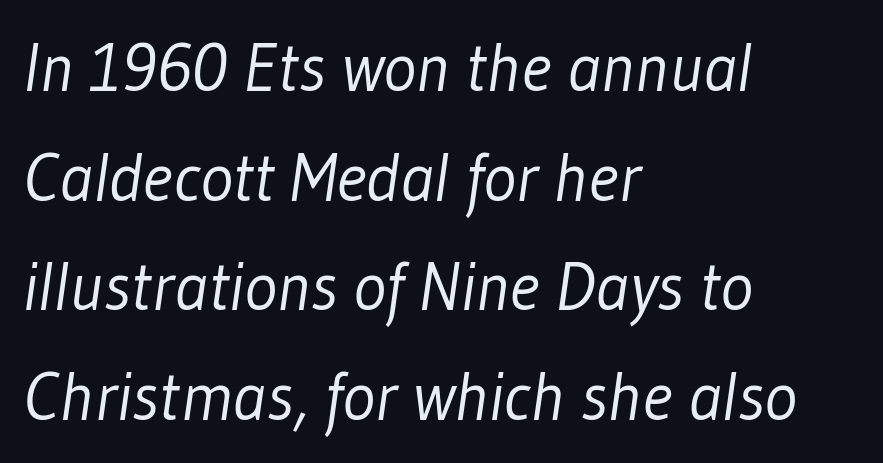
{"serif": "no", "bold": "no", "weight": "light", "width": "condensed", "stroke_contrast": "low", "x_height": "medium", "monospaced": "no", "underline": "no", "align": "left", "line_spacing": "normal", "line_spacing_ratio": 1.59, "letter_spacing": "normal", "letter_spacing_em": 0.0, "glyph_px": 69}
